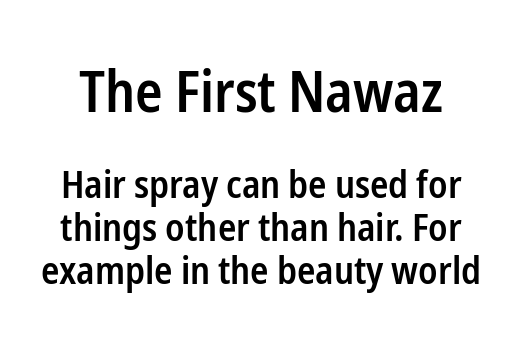
{"serif": "no", "italic": "no", "bold": "semi", "weight": "semibold", "width": "condensed", "stroke_contrast": "low", "x_height": "medium", "monospaced": "no", "underline": "no", "line_spacing": "tight", "line_spacing_ratio": 1.13, "letter_spacing": "normal", "letter_spacing_em": 0.0, "larger_block": "first", "size_ratio": 1.5, "glyph_px": 57}
